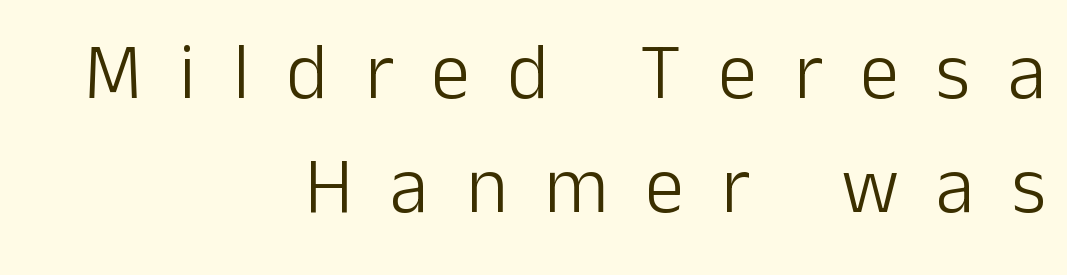
The image shows 79 px light sans-serif type, upright; set right-aligned, normal line spacing (1.44x), unusually wide letter spacing (+0.47 em), not underlined; low stroke contrast and a medium x-height.
